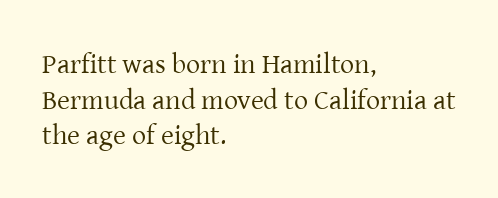
{"serif": "yes", "italic": "no", "bold": "no", "weight": "regular", "width": "normal", "stroke_contrast": "low", "x_height": "medium", "monospaced": "no", "underline": "no", "align": "left", "line_spacing": "normal", "line_spacing_ratio": 1.27, "letter_spacing": "normal", "letter_spacing_em": 0.0, "glyph_px": 28}
